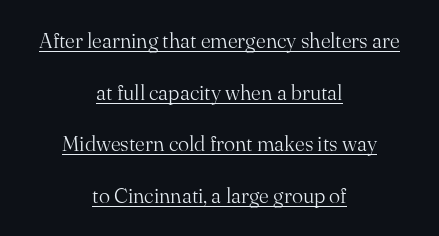
The image shows 21 px text type, upright; set centered, loose line spacing (2.46x), normal letter spacing, underlined.
